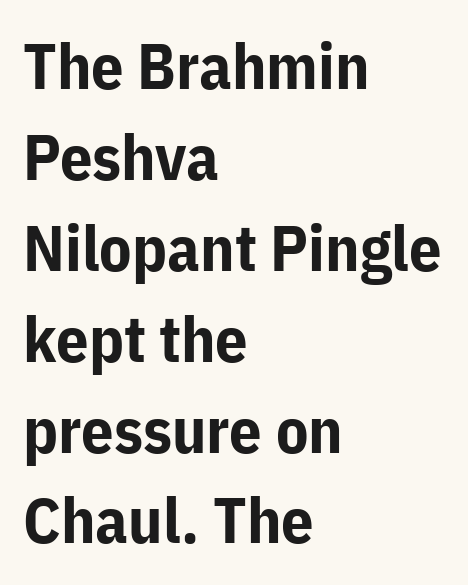
{"serif": "no", "italic": "no", "bold": "yes", "weight": "bold", "width": "normal", "stroke_contrast": "low", "x_height": "medium", "monospaced": "no", "underline": "no", "align": "left", "line_spacing": "normal", "line_spacing_ratio": 1.42, "letter_spacing": "normal", "letter_spacing_em": 0.0, "glyph_px": 64}
